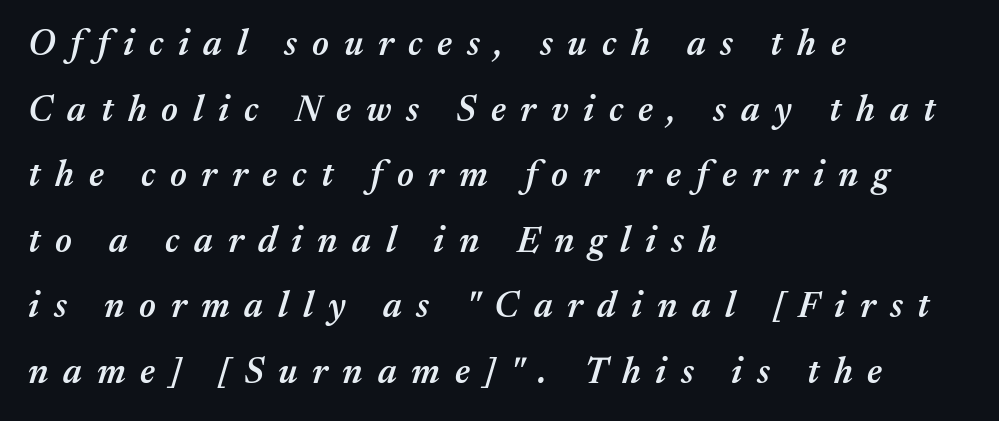
The image shows 36 px semibold type, italic (leaning right); set left-aligned, line spacing 1.82x, unusually wide letter spacing (+0.41 em), not underlined; medium stroke contrast and a medium x-height.
